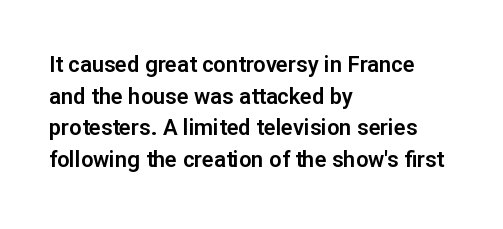
The image shows 22 px text type, upright; set left-aligned, normal line spacing (1.44x), normal letter spacing, not underlined.
